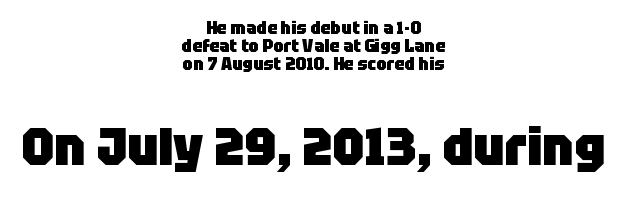
What stands out about the letter spacing? Nothing — it is the standard amount. Varying glyph widths throughout — classic text-font behaviour. Which chunk is bigger? The second one — the bottom block dwarfs the top. Rendered with straight, roman letterforms. The lines are quadded center. Weight: bold.
